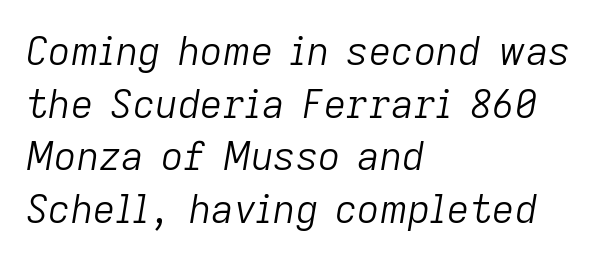
{"italic": "yes", "lean": "right", "slant_degrees": 9, "bold": "no", "weight": "light", "width": "normal", "stroke_contrast": "low", "x_height": "medium", "monospaced": "no", "underline": "no", "align": "left", "line_spacing": "normal", "line_spacing_ratio": 1.35, "letter_spacing": "normal", "letter_spacing_em": 0.0, "glyph_px": 39}
